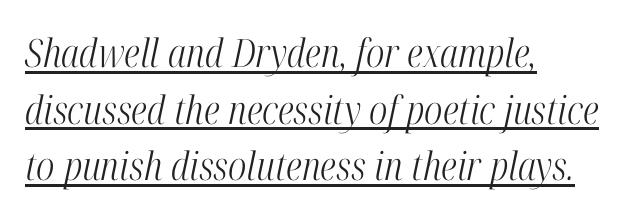
The image shows 39 px light, condensed serif type, italic (leaning right); set left-aligned, normal line spacing (1.45x), normal letter spacing, underlined; high stroke contrast and a medium x-height.
